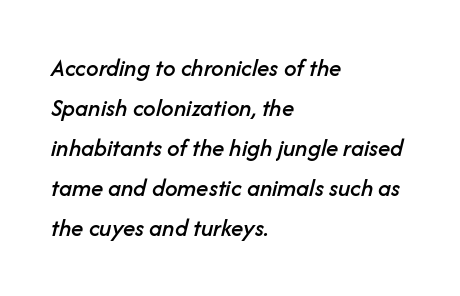
The image shows 25 px text type, italic (leaning right); set left-aligned, normal line spacing (1.6x), normal letter spacing, not underlined.
